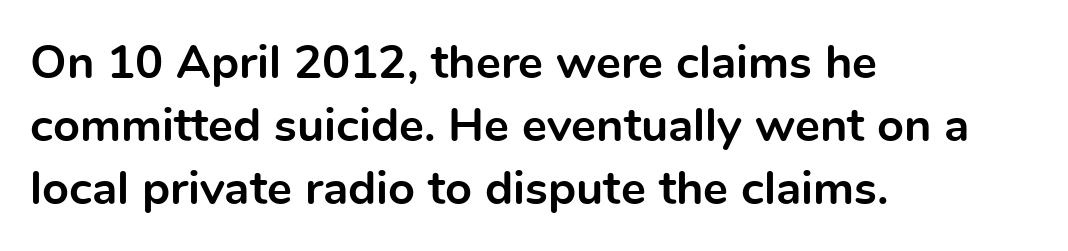
The image shows 47 px bold sans-serif type, upright; set left-aligned, normal line spacing (1.34x), normal letter spacing, not underlined; a medium x-height.
